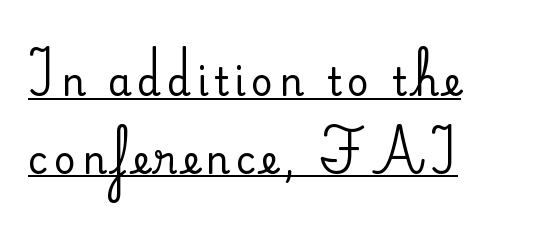
Note the varied advance widths — an 'i' is clearly narrower than an 'm'. Do the letters lean? They stand straight. In terms of letterform style, serifs are clearly present. The space between consecutive lines is lavish. Short and long lines alike share a common starting point at left.
